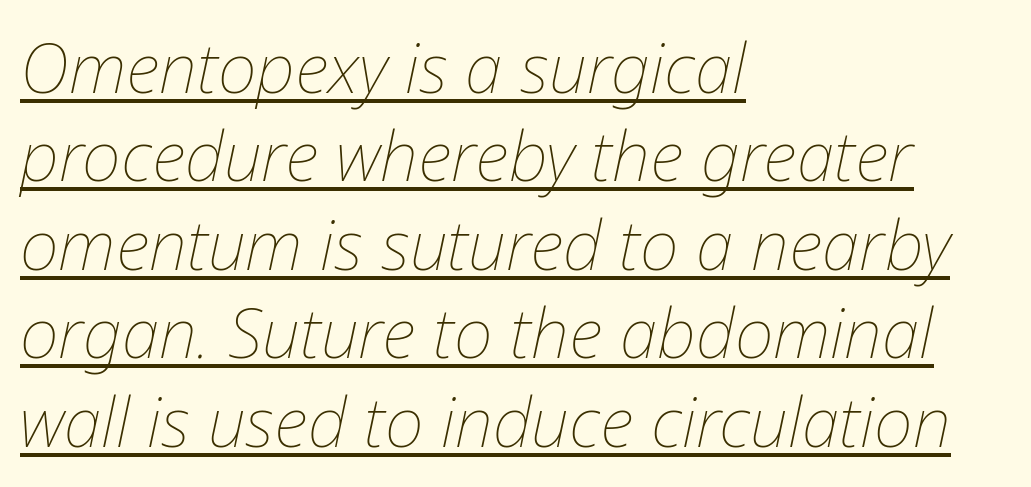
The image shows 68 px thin type, italic (leaning right); set left-aligned, normal line spacing (1.3x), normal letter spacing, underlined; low stroke contrast and a medium x-height.
